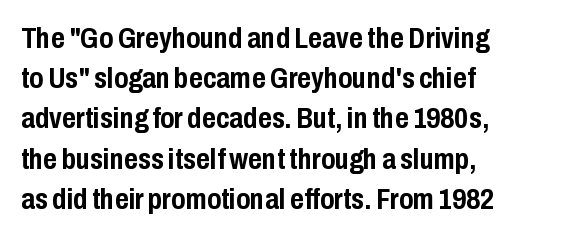
The image shows 30 px semibold, condensed sans-serif type, upright; set left-aligned, normal line spacing (1.34x), normal letter spacing, not underlined; low stroke contrast and a medium x-height.
